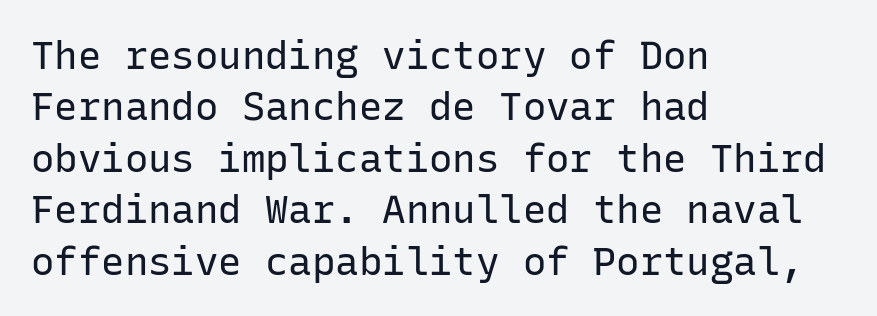
Q: Is the text bold? A: No.
Q: Is the text italic (slanted)? A: No, it is upright.
Q: Is the typeface a serif or a sans-serif typeface? A: Sans-serif.
Q: Is the text underlined? A: No.
Q: How is the paragraph aligned? A: Left-aligned.
Q: Is the spacing between letters normal or unusually wide? A: Normal.
Q: Is the spacing between lines tight, normal or loose? A: Normal.
Q: Width (condensed, normal, or wide)? A: Normal.
Q: Stroke contrast? A: Low.
Q: x-height? A: Medium.
Q: Monospaced? A: Yes.
